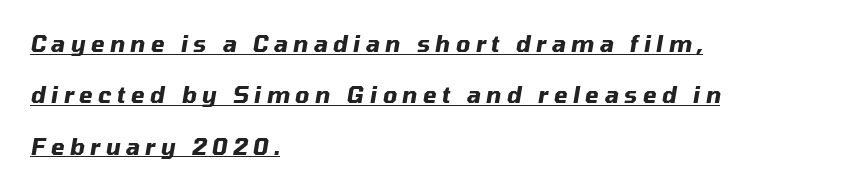
The image shows 22 px bold type, italic (leaning right); set left-aligned, loose line spacing (2.33x), unusually wide letter spacing (+0.25 em), underlined.
